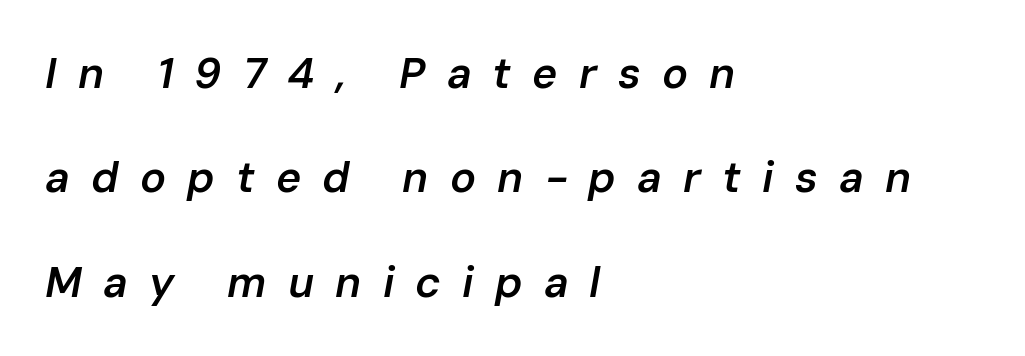
Q: Is the text bold? A: Semi-bold.
Q: Is the text italic (slanted)? A: Yes, it leans right by about 10 degrees.
Q: Is the text underlined? A: No.
Q: How is the paragraph aligned? A: Left-aligned.
Q: Is the spacing between letters normal or unusually wide? A: Unusually wide.
Q: Is the spacing between lines tight, normal or loose? A: Loose.
Q: Width (condensed, normal, or wide)? A: Normal.
Q: Stroke contrast? A: Low.
Q: x-height? A: Medium.
Q: Monospaced? A: No.
